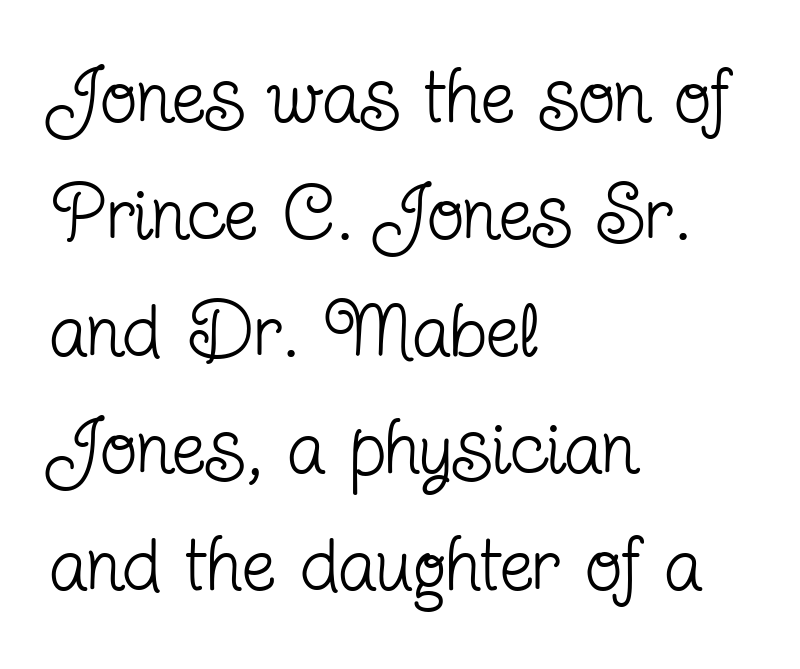
{"serif": "yes", "italic": "no", "bold": "no", "weight": "regular", "width": "condensed", "stroke_contrast": "low", "x_height": "medium", "monospaced": "no", "underline": "no", "align": "left", "line_spacing": "normal", "line_spacing_ratio": 1.54, "letter_spacing": "normal", "letter_spacing_em": 0.0, "glyph_px": 76}
